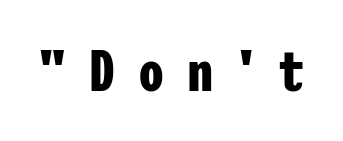
In terms of posture, this sample is upright. No word sits above an underline. The letters carry no serifs — their stems end cleanly without finishing strokes. Weight check: bold — yes, fully. Each word looks stretched out because of the extra space between its letters.
